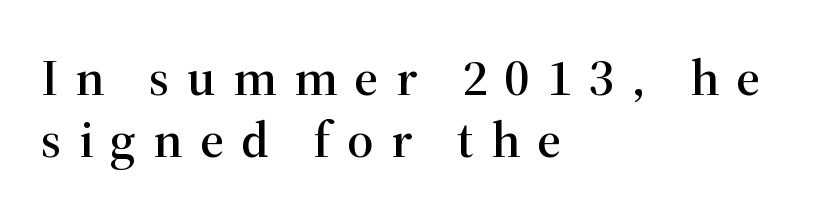
Letter spacing: wide. Type without underlining. The lettering holds an erect, upright posture throughout. The setting favours the left margin, as ordinary paragraphs usually do. The typeface chosen for these lines features serifs. The face used here is proportionally spaced, like ordinary book or web type.
